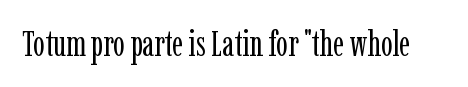
The image shows 35 px regular-weight, condensed serif type, upright; set normal letter spacing, not underlined; low stroke contrast and a medium x-height.
